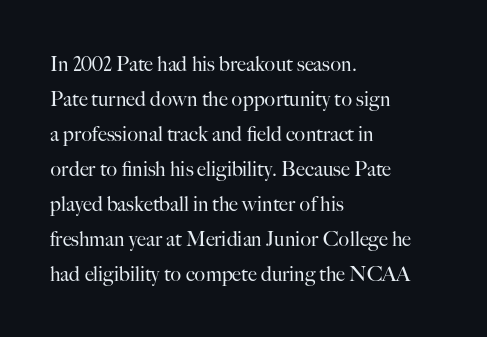
The image shows 20 px text type, upright; set left-aligned, line spacing 1.75x, normal letter spacing, not underlined.
